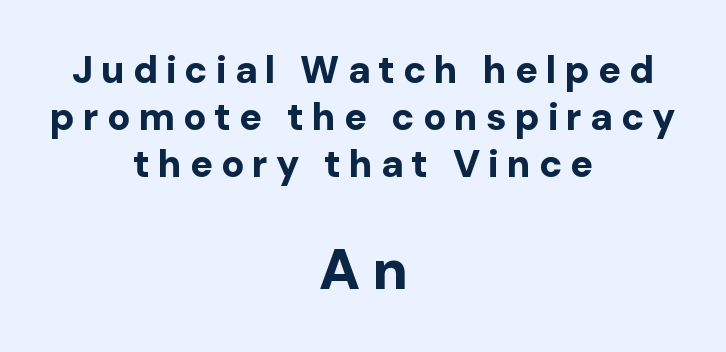
The image shows 57 px bold sans-serif type, upright; set centered, line spacing 1.24x, unusually wide letter spacing (+0.21 em), not underlined; the second (bottom) block is 1.5x larger; low stroke contrast and a medium x-height.
